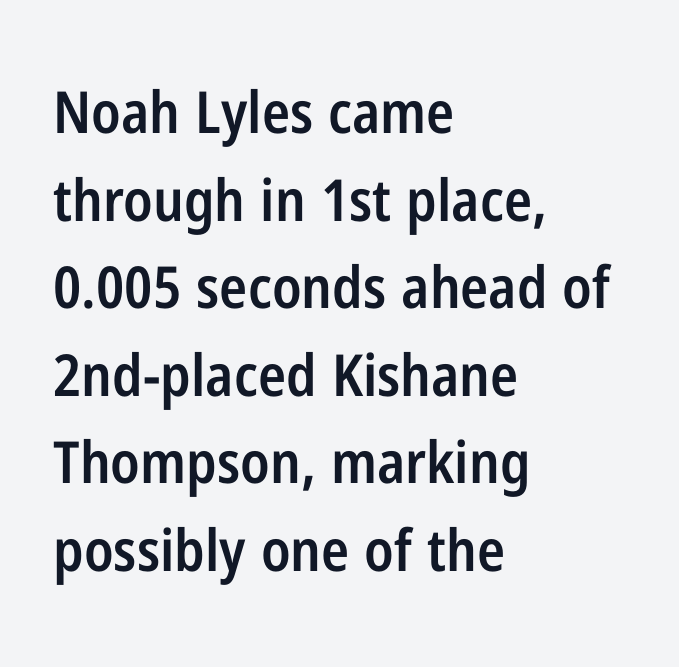
The image shows 58 px semibold, condensed sans-serif type, upright; set left-aligned, normal line spacing (1.51x), normal letter spacing, not underlined; low stroke contrast and a medium x-height.
